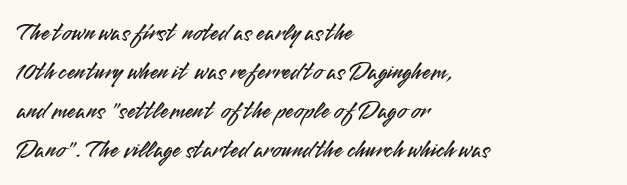
Q: Is the text italic (slanted)? A: Yes.
Q: Is the text underlined? A: No.
Q: How is the paragraph aligned? A: Left-aligned.
Q: Is the spacing between letters normal or unusually wide? A: Normal.
Q: Is the spacing between lines tight, normal or loose? A: Normal.
